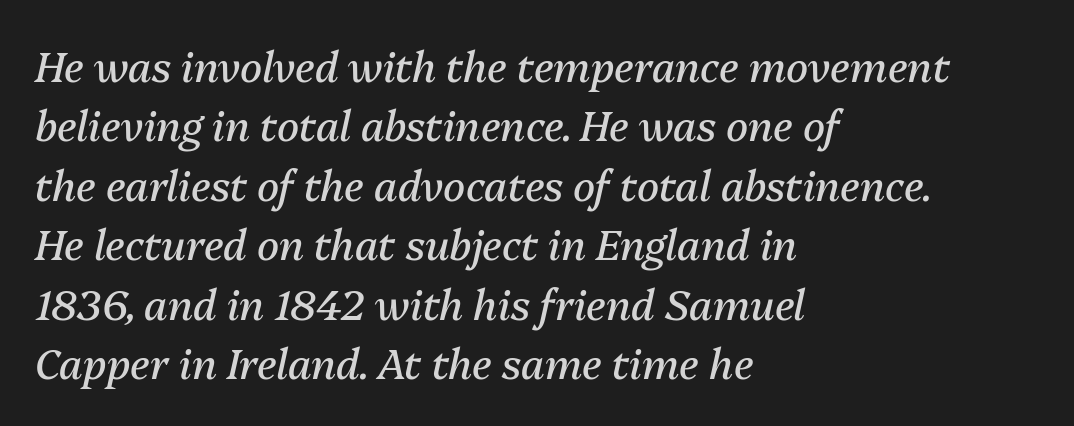
{"italic": "yes", "lean": "right", "slant_degrees": 13, "bold": "no", "weight": "regular", "width": "normal", "stroke_contrast": "medium", "x_height": "medium", "monospaced": "no", "underline": "no", "align": "left", "line_spacing": "normal", "line_spacing_ratio": 1.45, "letter_spacing": "normal", "letter_spacing_em": 0.0, "glyph_px": 41}
